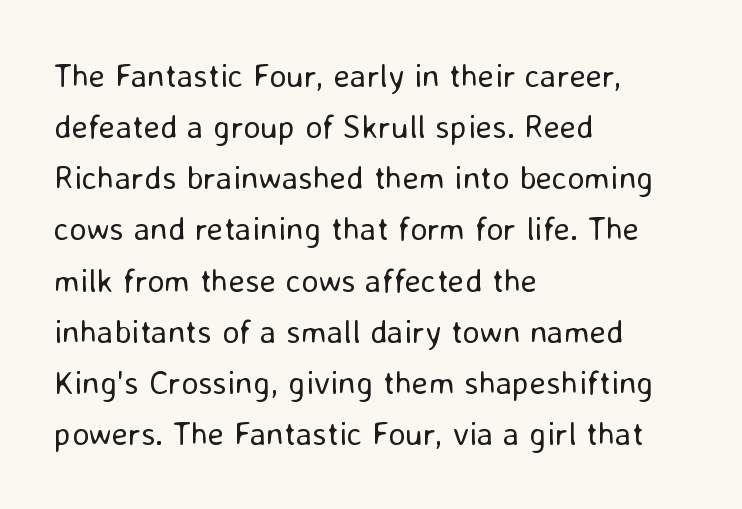
Q: Is the text bold? A: No.
Q: Is the text italic (slanted)? A: No, it is upright.
Q: Is the typeface a serif or a sans-serif typeface? A: Sans-serif.
Q: Is the text underlined? A: No.
Q: How is the paragraph aligned? A: Left-aligned.
Q: Is the spacing between letters normal or unusually wide? A: Normal.
Q: Is the spacing between lines tight, normal or loose? A: Normal.
Q: Width (condensed, normal, or wide)? A: Normal.
Q: Stroke contrast? A: Low.
Q: x-height? A: Medium.
Q: Monospaced? A: No.
